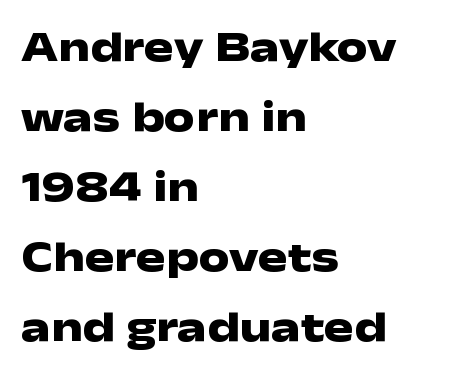
{"serif": "no", "italic": "no", "bold": "yes", "weight": "heavy", "width": "wide", "stroke_contrast": "low", "x_height": "medium", "monospaced": "no", "underline": "no", "align": "left", "line_spacing": "normal", "line_spacing_ratio": 1.59, "letter_spacing": "normal", "letter_spacing_em": 0.0, "glyph_px": 44}
